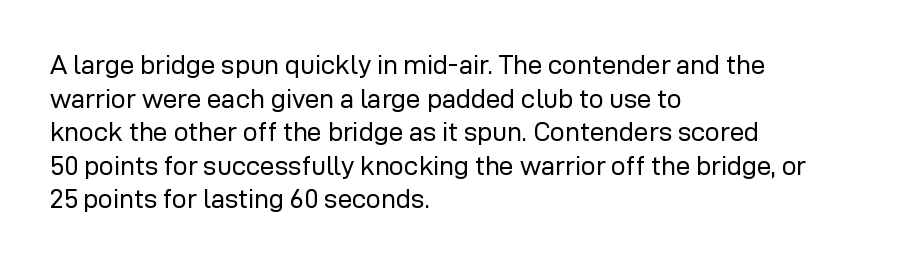
The image shows 26 px text type, upright; set left-aligned, normal line spacing (1.29x), normal letter spacing, not underlined.
